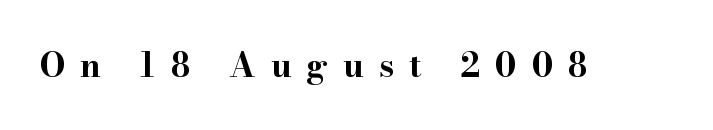
{"serif": "yes", "italic": "no", "bold": "yes", "weight": "bold", "width": "wide", "stroke_contrast": "high", "x_height": "small", "monospaced": "no", "underline": "no", "letter_spacing": "wide", "letter_spacing_em": 0.46, "glyph_px": 33}
